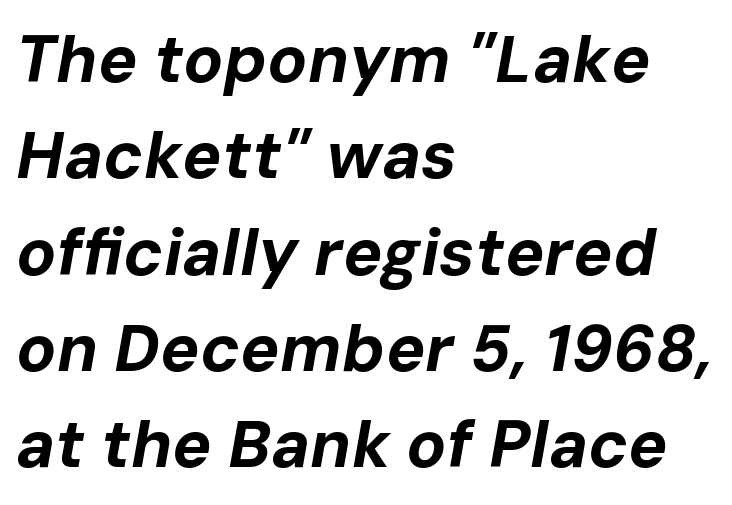
Honestly, the letter spacing is just normal — you wouldn't notice it. The passage shown is emphatically bold. These lines sit exactly where default settings would place them. Typeset ragged right — the left edge is the straight one.
